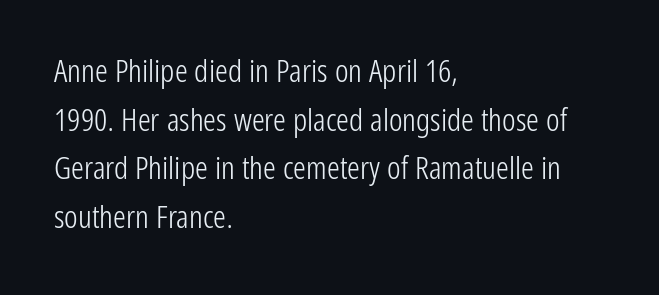
{"serif": "no", "italic": "no", "bold": "no", "weight": "light", "width": "condensed", "stroke_contrast": "low", "x_height": "medium", "monospaced": "no", "underline": "no", "align": "left", "line_spacing": "normal", "line_spacing_ratio": 1.52, "letter_spacing": "normal", "letter_spacing_em": 0.0, "glyph_px": 32}
